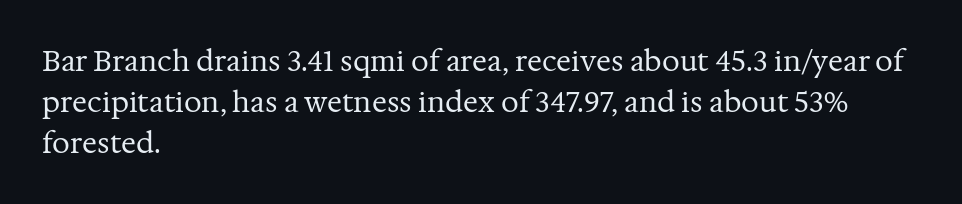
The image shows 28 px regular-weight serif type, upright; set left-aligned, normal line spacing (1.47x), normal letter spacing, not underlined; medium stroke contrast and a medium x-height.
